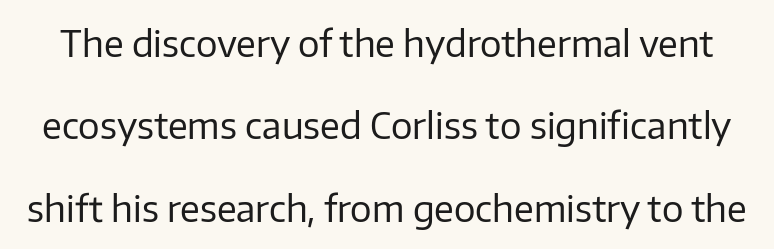
This rendering features lettering with no underline. A typesetter would call this proportional, since set widths differ per character. Typographically, this falls in the sans-serif category. The face looks like a standard text weight, possibly lighter. Is there much room between lines? Yes — plenty of vertical air separates them. The type is set solid horizontally, with unmodified tracking.
